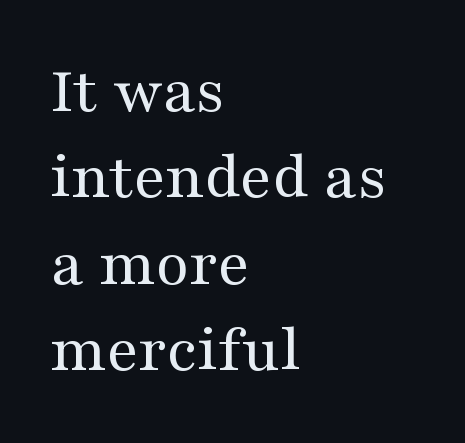
Q: Is the text bold? A: No.
Q: Is the text italic (slanted)? A: No, it is upright.
Q: Is the typeface a serif or a sans-serif typeface? A: Serif.
Q: Is the text underlined? A: No.
Q: How is the paragraph aligned? A: Left-aligned.
Q: Is the spacing between letters normal or unusually wide? A: Normal.
Q: Is the spacing between lines tight, normal or loose? A: Normal.
Q: Width (condensed, normal, or wide)? A: Wide.
Q: Stroke contrast? A: Medium.
Q: x-height? A: Medium.
Q: Monospaced? A: No.
